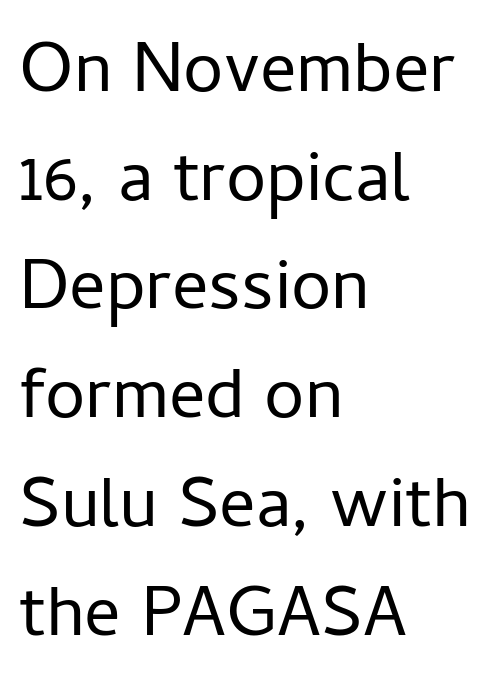
Q: Is the text bold? A: No.
Q: Is the text italic (slanted)? A: No, it is upright.
Q: Is the typeface a serif or a sans-serif typeface? A: Sans-serif.
Q: Is the text underlined? A: No.
Q: How is the paragraph aligned? A: Left-aligned.
Q: Is the spacing between letters normal or unusually wide? A: Normal.
Q: Is the spacing between lines tight, normal or loose? A: Normal.
Q: Width (condensed, normal, or wide)? A: Normal.
Q: Stroke contrast? A: Low.
Q: x-height? A: Medium.
Q: Monospaced? A: No.
